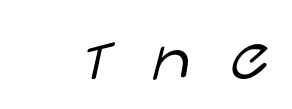
The image shows 75 px light, wide sans-serif type; set unusually wide letter spacing (+0.37 em), not underlined; low stroke contrast and a large x-height.
